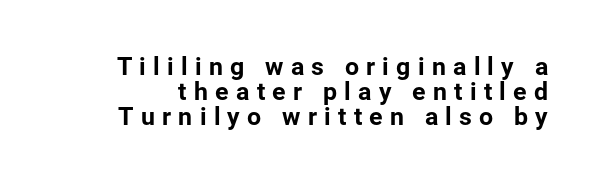
Do the letters lean? They stand straight. A clean baseline with only descenders dipping below it. The face used here is rendered with a markedly widened letterfit. Successive baselines arrive quickly, one right under another.
